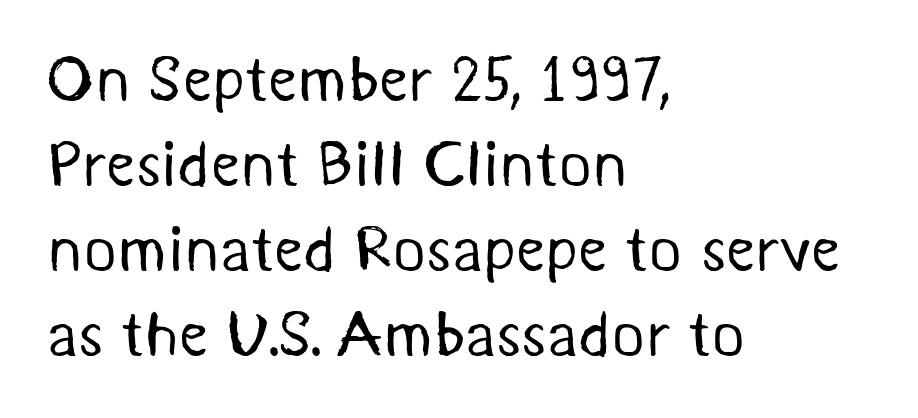
Nobody drew a line under any word here. Observe the ordinary spacing: letters are neighbours, not strangers. The rendering anchors every line to the left-hand side. What's the leading like? Ordinary, nothing unusual. Note the varied advance widths — an 'i' is clearly narrower than an 'm'. The font family rendered here belongs to the sans-serif group.
